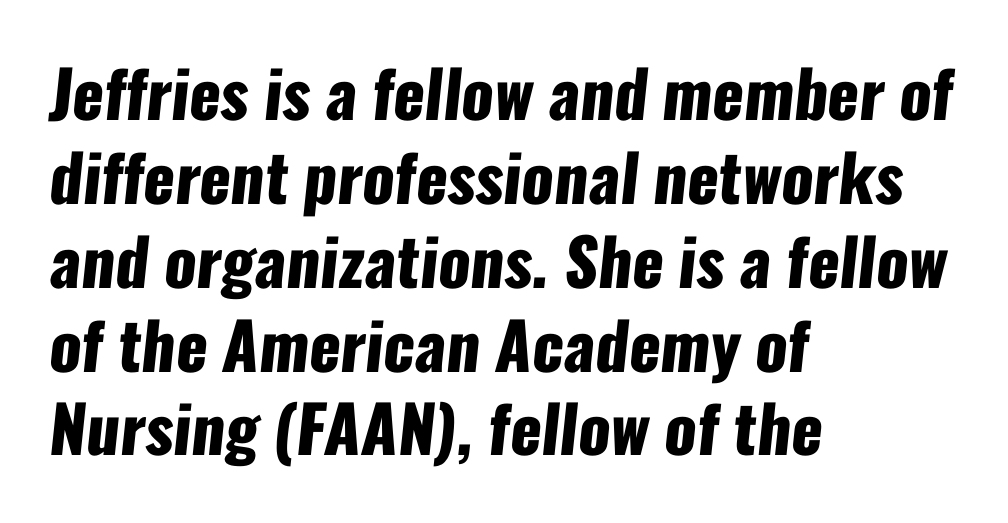
Q: Is the text bold? A: Yes.
Q: Is the typeface a serif or a sans-serif typeface? A: Sans-serif.
Q: Is the text underlined? A: No.
Q: How is the paragraph aligned? A: Left-aligned.
Q: Is the spacing between letters normal or unusually wide? A: Normal.
Q: Is the spacing between lines tight, normal or loose? A: Normal.
Q: Width (condensed, normal, or wide)? A: Condensed.
Q: Stroke contrast? A: Low.
Q: x-height? A: Medium.
Q: Monospaced? A: No.
